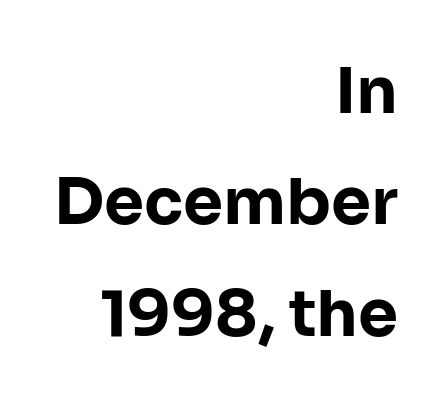
The image shows 64 px bold sans-serif type, upright; set right-aligned, line spacing 1.74x, normal letter spacing, not underlined; low stroke contrast and a medium x-height.
